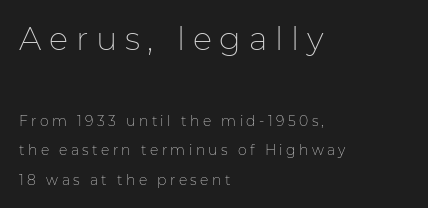
Q: Is the text bold? A: No.
Q: Is the text italic (slanted)? A: No, it is upright.
Q: Is the typeface a serif or a sans-serif typeface? A: Sans-serif.
Q: Is the text underlined? A: No.
Q: How is the paragraph aligned? A: Left-aligned.
Q: Is the spacing between letters normal or unusually wide? A: Unusually wide.
Q: Is the spacing between lines tight, normal or loose? A: Loose.
Q: Which block of text is set in a larger size, the first (top) or the second (bottom)? A: The first (top) one.
Q: Width (condensed, normal, or wide)? A: Normal.
Q: Stroke contrast? A: Low.
Q: x-height? A: Medium.
Q: Monospaced? A: No.
